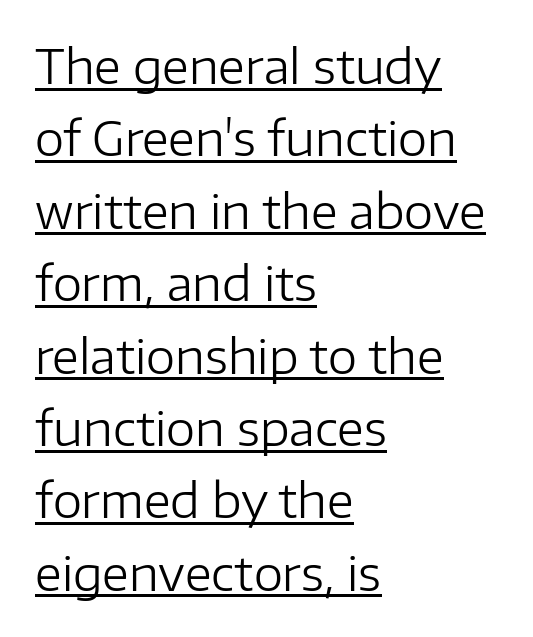
Weight class: somewhere from thin through regular. Where is the straight margin? On the left. Honestly, the row spacing looks completely unremarkable. Underline: present. The specimen reads as upright at a glance.
